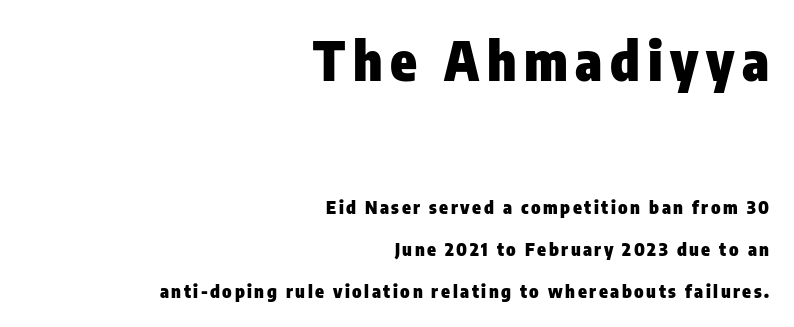
The image shows 54 px heavy, condensed sans-serif type, upright; set right-aligned, loose line spacing (2.34x), not underlined; the first (top) block is 3.0x larger; low stroke contrast and a medium x-height.
